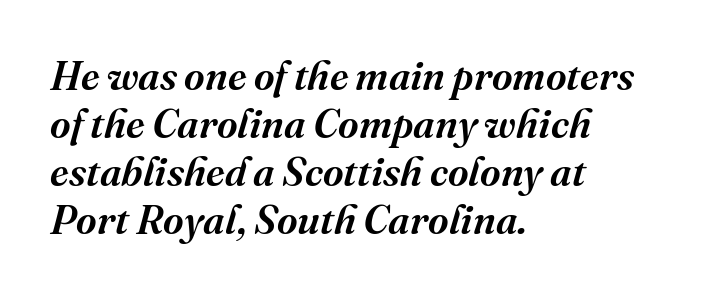
Inter-character spacing is left at the font's built-in metrics. Is the block centered? No — it sits flush against the left margin. What kind of face is this? One with serifs. Decoration check: the copy has no underline. Notice how the stems are inclined rather than vertical — that's the hallmark of italics. As a designer I'd log this as weight 600, semibold.
